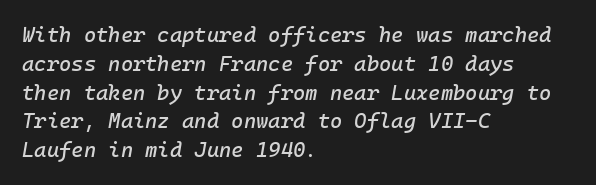
Left-aligned paragraph, ragged on the right. An italicized treatment has been applied to the whole sample. The gap between lines stays unmarked. Regarding leading, the lines here are spaced in the standard way.
